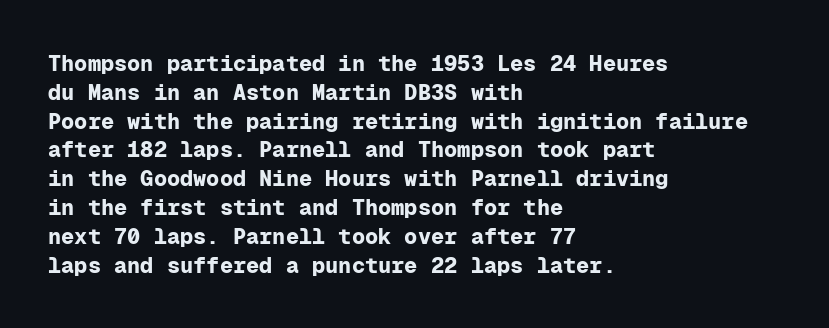
{"italic": "no", "bold": "yes", "underline": "no", "align": "left", "line_spacing": "normal", "line_spacing_ratio": 1.31, "letter_spacing": "normal", "letter_spacing_em": 0.0, "glyph_px": 22}
